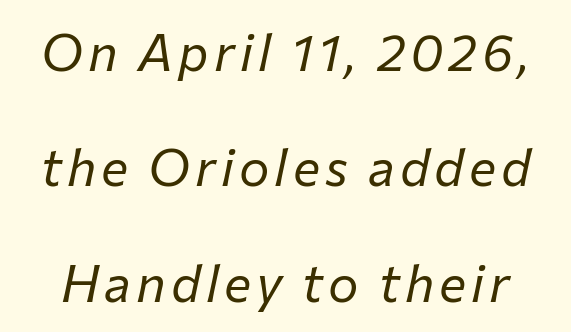
Think of a printed novel: that variable character pitch is what you see here. Baseline-to-baseline distance is far greater than the letter height. Counters stay open thanks to moderate or lighter strokes. Descenders hang freely into open space. The passage shown leans; its letterforms are oblique.
